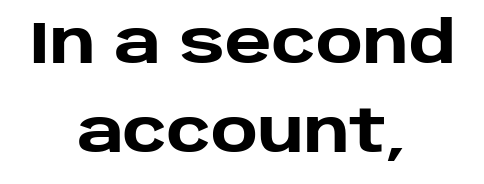
Q: Is the text bold? A: Yes.
Q: Is the text italic (slanted)? A: No, it is upright.
Q: Is the typeface a serif or a sans-serif typeface? A: Sans-serif.
Q: Is the text underlined? A: No.
Q: How is the paragraph aligned? A: Centered.
Q: Is the spacing between letters normal or unusually wide? A: Normal.
Q: Is the spacing between lines tight, normal or loose? A: Normal.
Q: Width (condensed, normal, or wide)? A: Normal.
Q: Stroke contrast? A: Low.
Q: x-height? A: Large.
Q: Monospaced? A: No.
